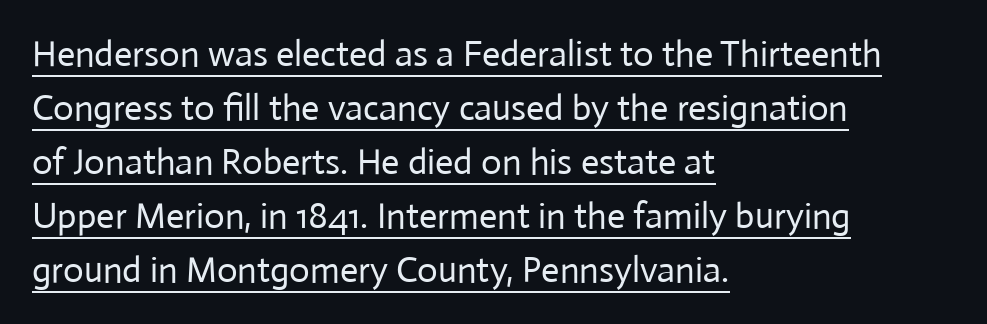
All the whitespace from short lines collects on the right. No italicization has been applied; the sample stays upright. Think standard paragraph weight, or any step lighter than that. Each letter keeps its own natural width here, so spacing adapts to shape. No feet cap the strokes, marking this as sans-serif type.
